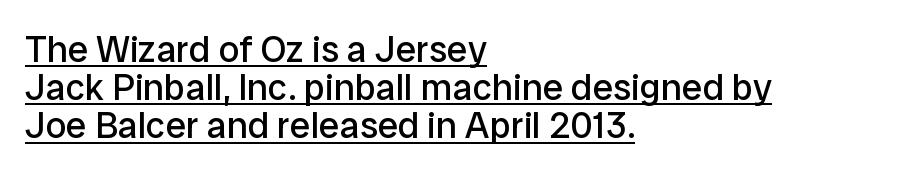
Q: Is the text bold? A: No.
Q: Is the text italic (slanted)? A: No, it is upright.
Q: Is the typeface a serif or a sans-serif typeface? A: Sans-serif.
Q: Is the text underlined? A: Yes.
Q: How is the paragraph aligned? A: Left-aligned.
Q: Is the spacing between letters normal or unusually wide? A: Normal.
Q: Is the spacing between lines tight, normal or loose? A: Tight.
Q: Width (condensed, normal, or wide)? A: Normal.
Q: Stroke contrast? A: Low.
Q: x-height? A: Medium.
Q: Monospaced? A: No.
